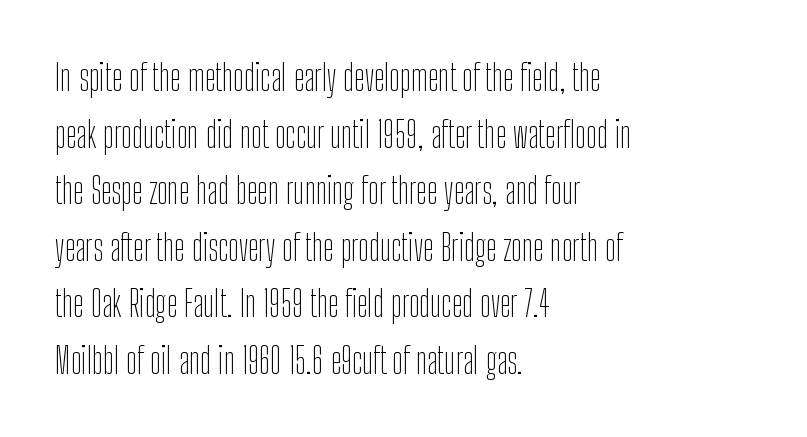
This is sans-serif lettering, the kind often seen on screens and signage. This rendering uses left alignment, leaving the right contour irregular. The passage shown is typed in a proportional face where columns would drift. Beneath every word, the page is bare. The line-height multiplier appears to be the usual default. Nothing heavy about these letters — not bold at all.
